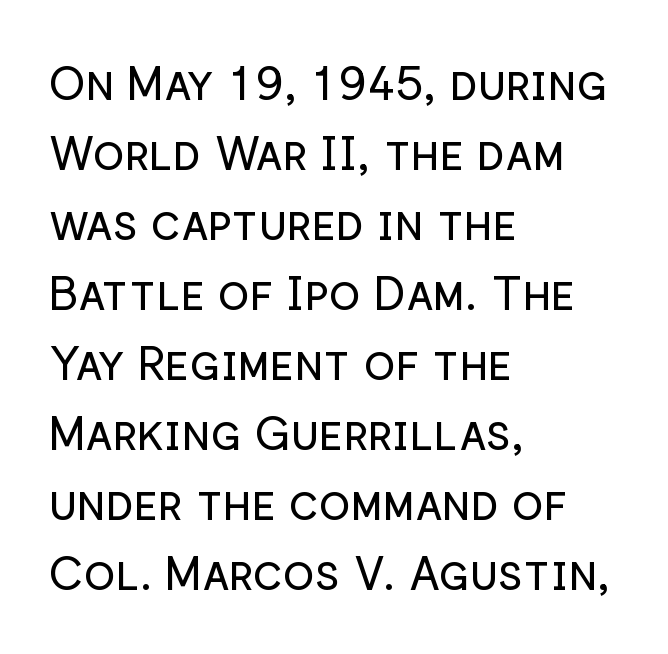
The image shows 47 px regular-weight sans-serif type, upright; set left-aligned, normal line spacing (1.49x), normal letter spacing, not underlined; low stroke contrast and a medium x-height.
